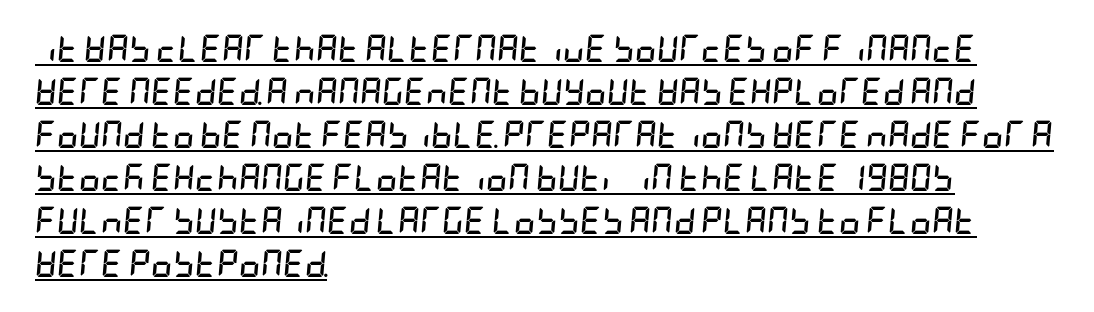
{"italic": "yes", "lean": "right", "slant_degrees": 5, "bold": "yes", "underline": "yes", "align": "left", "line_spacing": "normal", "line_spacing_ratio": 1.59, "letter_spacing": "normal", "letter_spacing_em": 0.0, "glyph_px": 27}
